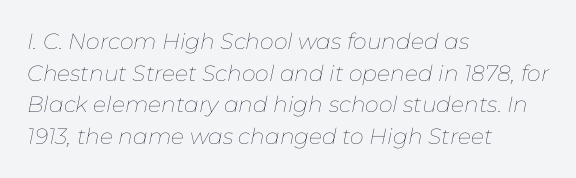
The passage shown is not bold in any degree. Notice how the passage keeps a crisp vertical edge on the left only. The leading is moderate, giving the passage an even texture. The strip under each line holds only bare page.
